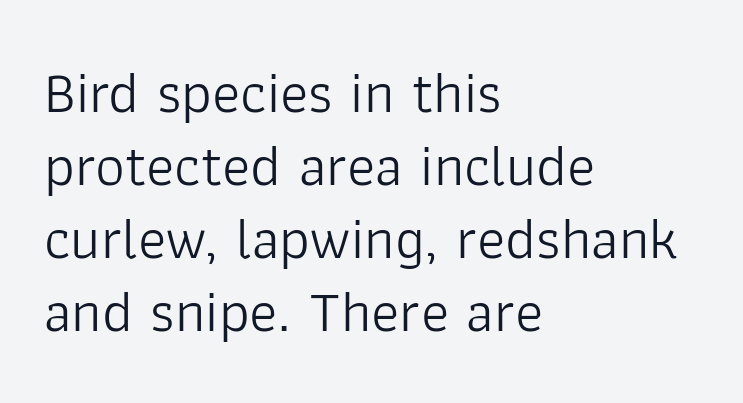
Plain, unruled lines of type. Note the varied advance widths — an 'i' is clearly narrower than an 'm'. Nobody touched the tracking dial on this one. Does the lettering tilt? It doesn't — this is upright. Where is the straight margin? On the left. Unbolded letterforms with no extra heft.
